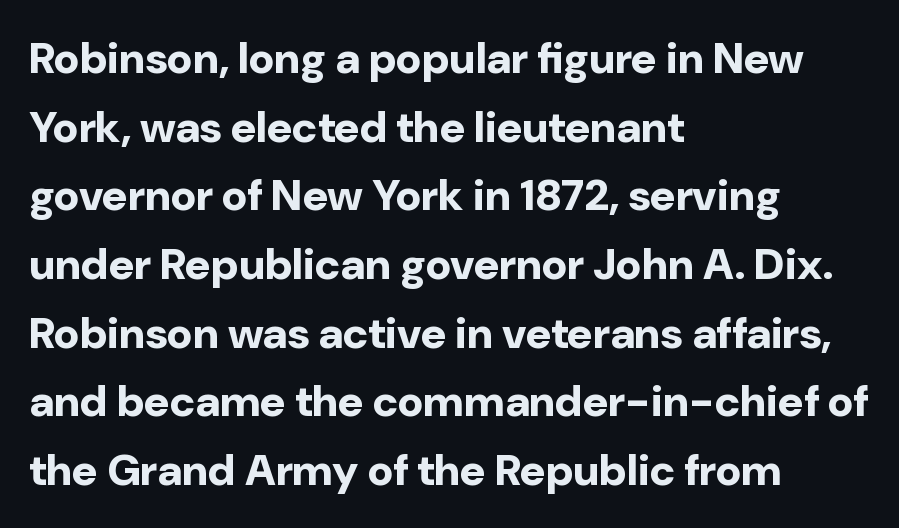
Q: Is the text bold? A: Yes.
Q: Is the text italic (slanted)? A: No, it is upright.
Q: Is the typeface a serif or a sans-serif typeface? A: Sans-serif.
Q: Is the text underlined? A: No.
Q: How is the paragraph aligned? A: Left-aligned.
Q: Is the spacing between letters normal or unusually wide? A: Normal.
Q: Is the spacing between lines tight, normal or loose? A: Normal.
Q: Width (condensed, normal, or wide)? A: Normal.
Q: Stroke contrast? A: Low.
Q: x-height? A: Medium.
Q: Monospaced? A: No.
